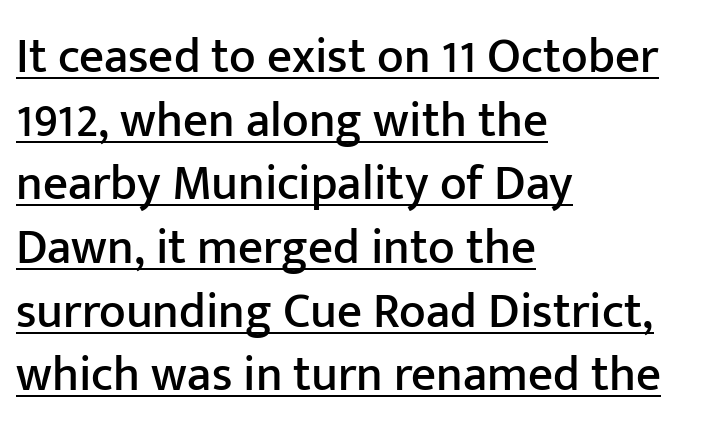
Q: Is the text italic (slanted)? A: No, it is upright.
Q: Is the typeface a serif or a sans-serif typeface? A: Sans-serif.
Q: Is the text underlined? A: Yes.
Q: How is the paragraph aligned? A: Left-aligned.
Q: Is the spacing between letters normal or unusually wide? A: Normal.
Q: Is the spacing between lines tight, normal or loose? A: Normal.
Q: Width (condensed, normal, or wide)? A: Normal.
Q: Stroke contrast? A: Low.
Q: x-height? A: Medium.
Q: Monospaced? A: No.
